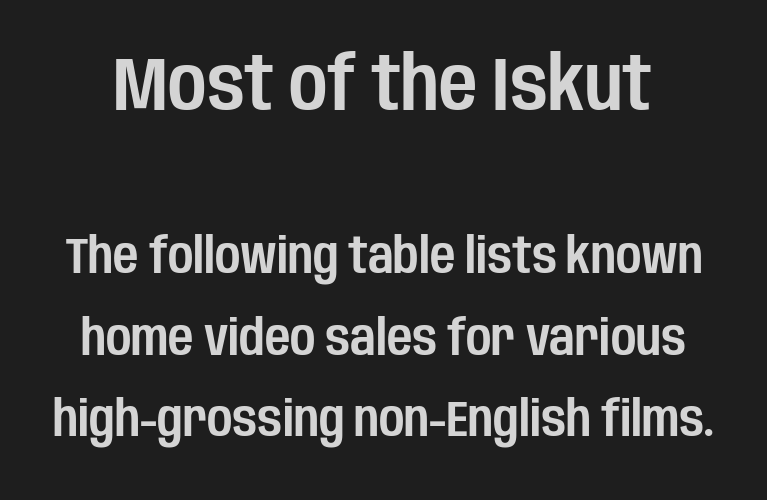
The image shows 74 px condensed sans-serif type, upright; set normal line spacing (1.67x), normal letter spacing, not underlined; the first (top) block is 1.51x larger; low stroke contrast and a large x-height.
